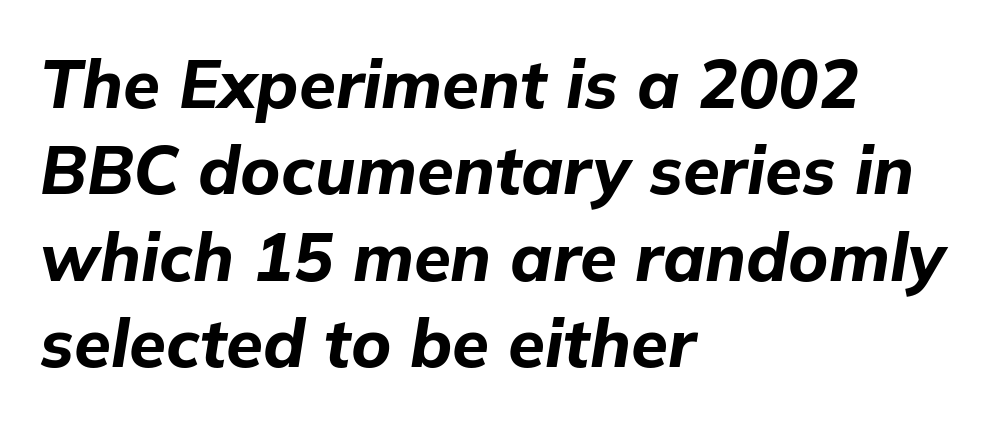
{"italic": "yes", "lean": "right", "slant_degrees": 9, "bold": "yes", "weight": "bold", "width": "normal", "stroke_contrast": "low", "x_height": "medium", "monospaced": "no", "underline": "no", "align": "left", "line_spacing": "normal", "line_spacing_ratio": 1.29, "letter_spacing": "normal", "letter_spacing_em": 0.0, "glyph_px": 67}
